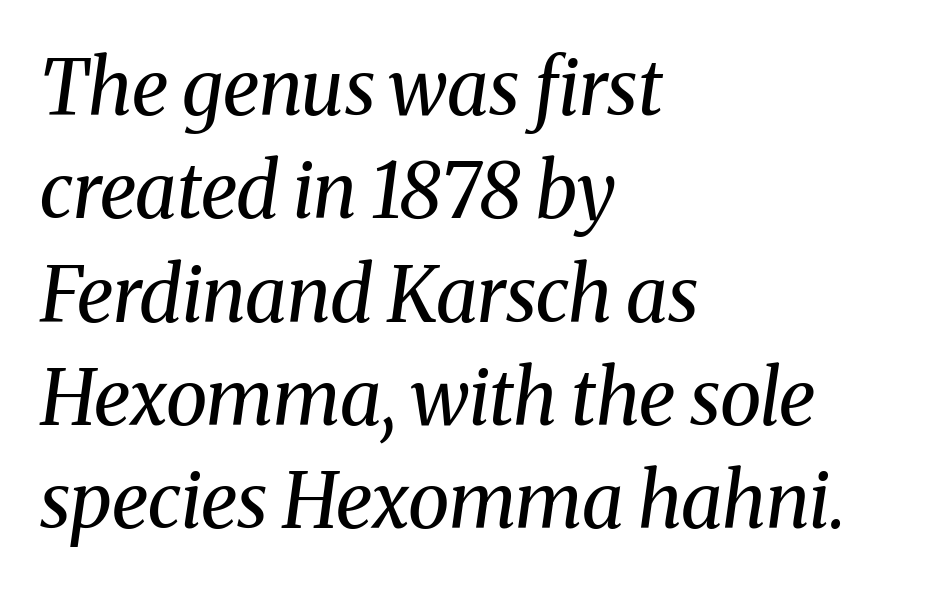
Q: Is the text bold? A: No.
Q: Is the text italic (slanted)? A: Yes, it leans right by about 8 degrees.
Q: Is the typeface a serif or a sans-serif typeface? A: Serif.
Q: Is the text underlined? A: No.
Q: How is the paragraph aligned? A: Left-aligned.
Q: Is the spacing between letters normal or unusually wide? A: Normal.
Q: Is the spacing between lines tight, normal or loose? A: Normal.
Q: Width (condensed, normal, or wide)? A: Normal.
Q: Stroke contrast? A: Medium.
Q: x-height? A: Medium.
Q: Monospaced? A: No.
